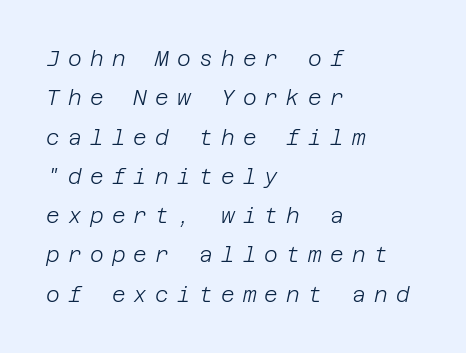
{"italic": "yes", "lean": "right", "slant_degrees": 12, "bold": "no", "underline": "no", "align": "left", "line_spacing_ratio": 1.87, "letter_spacing": "wide", "letter_spacing_em": 0.39, "glyph_px": 21}
